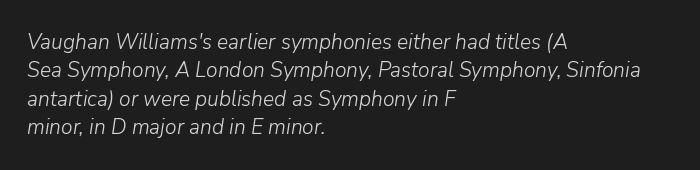
The weight tops out at a normal text grade. Tracking value appears to be zero — textbook default spacing. These lines sit exactly where default settings would place them. Anything drawn beneath the words? Only blank space.
